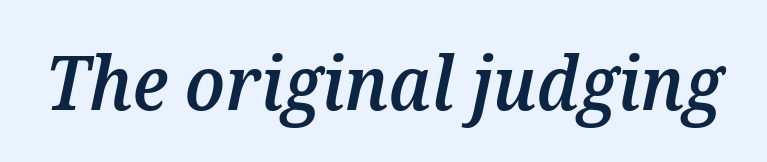
Q: Is the text bold? A: Semi-bold.
Q: Is the text italic (slanted)? A: Yes, it leans right by about 12 degrees.
Q: Is the text underlined? A: No.
Q: Is the spacing between letters normal or unusually wide? A: Normal.
Q: Width (condensed, normal, or wide)? A: Normal.
Q: Stroke contrast? A: Medium.
Q: x-height? A: Medium.
Q: Monospaced? A: No.
